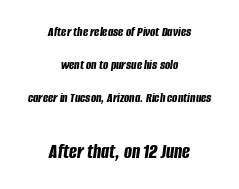
{"italic": "yes", "lean": "right", "slant_degrees": 8, "bold": "yes", "underline": "no", "align": "center", "line_spacing": "loose", "line_spacing_ratio": 2.37, "letter_spacing": "normal", "letter_spacing_em": 0.0, "larger_block": "second", "size_ratio": 1.5, "glyph_px": 21}
